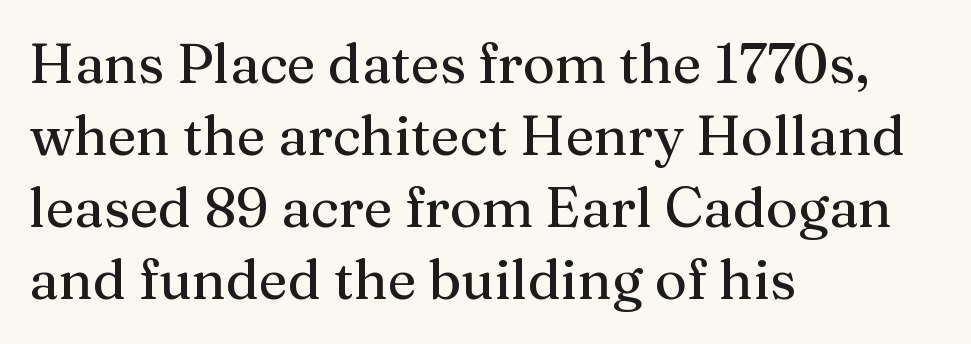
Q: Is the text italic (slanted)? A: No, it is upright.
Q: Is the typeface a serif or a sans-serif typeface? A: Serif.
Q: Is the text underlined? A: No.
Q: How is the paragraph aligned? A: Left-aligned.
Q: Is the spacing between letters normal or unusually wide? A: Normal.
Q: Is the spacing between lines tight, normal or loose? A: Normal.
Q: Width (condensed, normal, or wide)? A: Normal.
Q: Stroke contrast? A: Medium.
Q: x-height? A: Medium.
Q: Monospaced? A: No.
